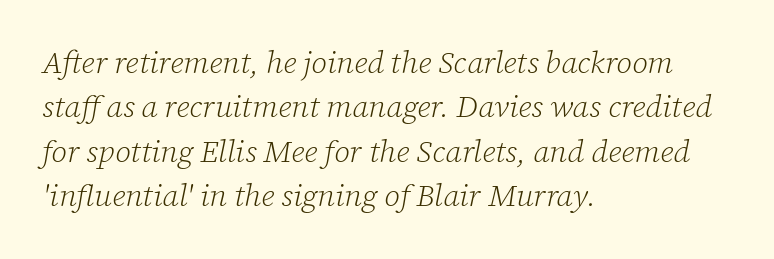
The image shows 31 px light serif type, italic (leaning right); set left-aligned, normal line spacing (1.43x), normal letter spacing, not underlined; low stroke contrast and a medium x-height.
